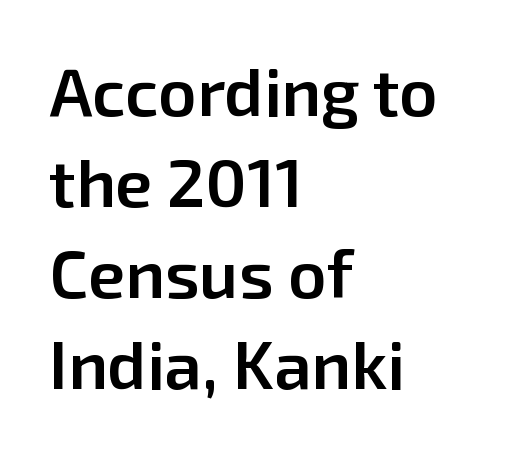
The image shows 67 px semibold sans-serif type, upright; set left-aligned, normal line spacing (1.36x), normal letter spacing, not underlined; low stroke contrast and a medium x-height.
